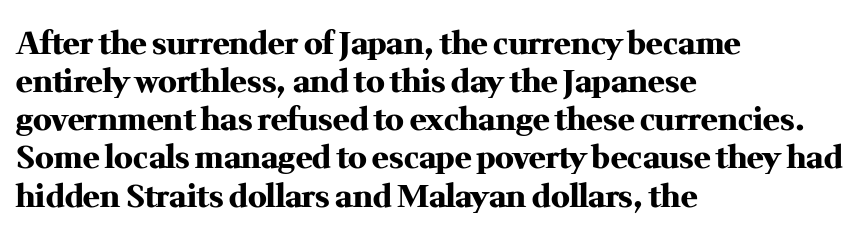
{"serif": "yes", "italic": "no", "bold": "yes", "weight": "heavy", "width": "normal", "stroke_contrast": "medium", "x_height": "medium", "monospaced": "no", "underline": "no", "align": "left", "line_spacing_ratio": 1.23, "letter_spacing": "normal", "letter_spacing_em": 0.0, "glyph_px": 31}
